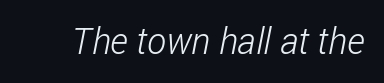
Inter-character spacing is left at the font's built-in metrics. Beneath every word, the page is bare. These lines are rendered in a variable-pitch font. Weight class: somewhere from thin through regular.
